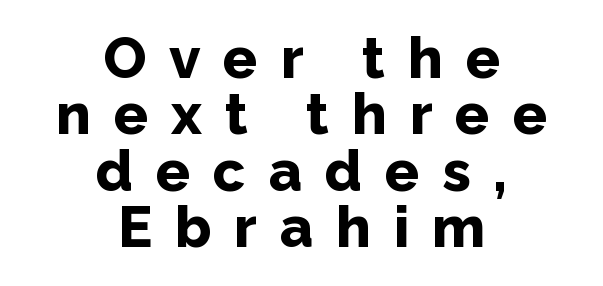
Looks like regular typesetting: each glyph gets only the width it needs. Italic: no, the glyphs are upright roman. Tightly led — the rows are bunched. The space directly below the letters is spotless. Visually the block forms a symmetrical silhouette, jagged on both flanks. I'd call this a sans setting — the letters go barefoot.
